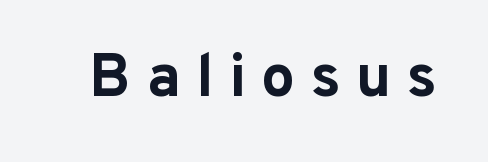
Q: Is the text bold? A: Yes.
Q: Is the text italic (slanted)? A: No, it is upright.
Q: Is the typeface a serif or a sans-serif typeface? A: Sans-serif.
Q: Is the text underlined? A: No.
Q: Is the spacing between letters normal or unusually wide? A: Unusually wide.
Q: Width (condensed, normal, or wide)? A: Normal.
Q: Stroke contrast? A: Low.
Q: x-height? A: Medium.
Q: Monospaced? A: No.
